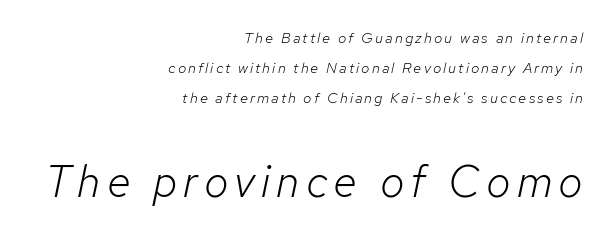
The image shows 44 px light type, italic (leaning right); set right-aligned, loose line spacing (2.0x), not underlined; the second (bottom) block is 2.93x larger; low stroke contrast and a medium x-height.
